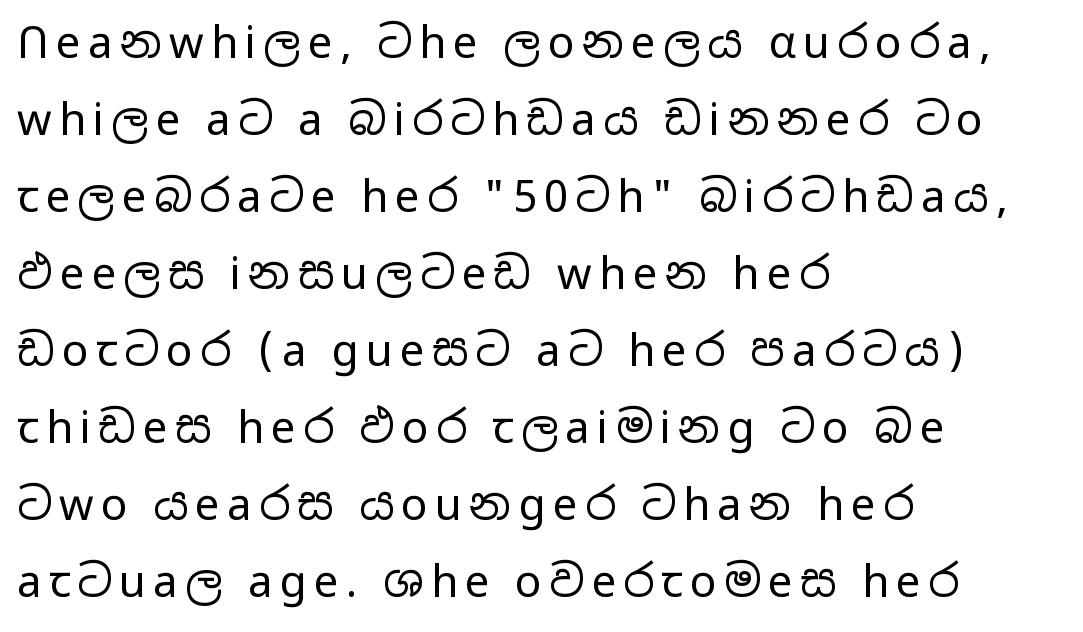
Q: Is the text bold? A: No.
Q: Is the text italic (slanted)? A: No, it is upright.
Q: Is the typeface a serif or a sans-serif typeface? A: Sans-serif.
Q: Is the text underlined? A: No.
Q: How is the paragraph aligned? A: Left-aligned.
Q: Width (condensed, normal, or wide)? A: Wide.
Q: Stroke contrast? A: Low.
Q: x-height? A: Medium.
Q: Monospaced? A: No.
